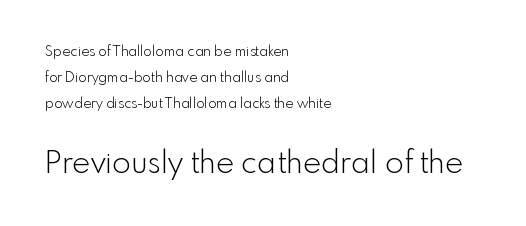
{"serif": "no", "italic": "no", "bold": "no", "weight": "light", "width": "normal", "x_height": "small", "monospaced": "no", "underline": "no", "align": "left", "line_spacing_ratio": 1.86, "letter_spacing": "normal", "letter_spacing_em": 0.0, "larger_block": "second", "size_ratio": 2.21, "glyph_px": 31}
